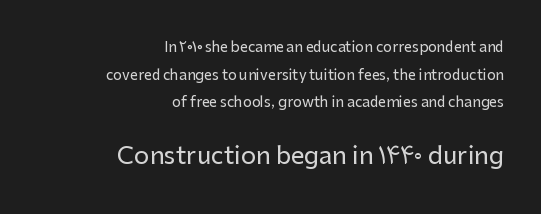
Q: Is the text italic (slanted)? A: No, it is upright.
Q: Is the text underlined? A: No.
Q: How is the paragraph aligned? A: Right-aligned.
Q: Is the spacing between letters normal or unusually wide? A: Normal.
Q: Is the spacing between lines tight, normal or loose? A: Loose.
Q: Which block of text is set in a larger size, the first (top) or the second (bottom)? A: The second (bottom) one.
